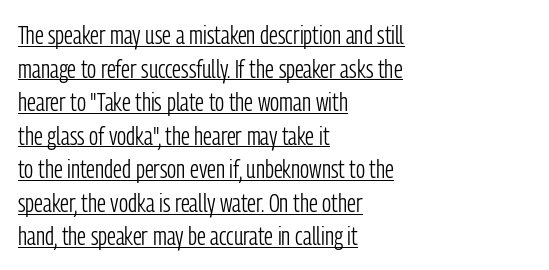
Unbolded letterforms with no extra heft. Inter-character spacing is left at the font's built-in metrics. Notice how the stems are strictly vertical — no italics here. Students, observe the line beneath the letters — that is underlining. Interline gaps are of average width in this sample. The paragraph has a hard left edge and a soft right edge.
